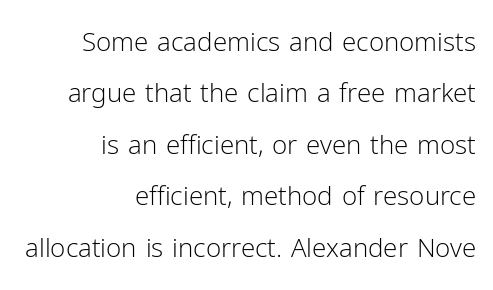
Q: Is the text bold? A: No.
Q: Is the text italic (slanted)? A: No, it is upright.
Q: Is the text underlined? A: No.
Q: How is the paragraph aligned? A: Right-aligned.
Q: Is the spacing between letters normal or unusually wide? A: Normal.
Q: Is the spacing between lines tight, normal or loose? A: Loose.
